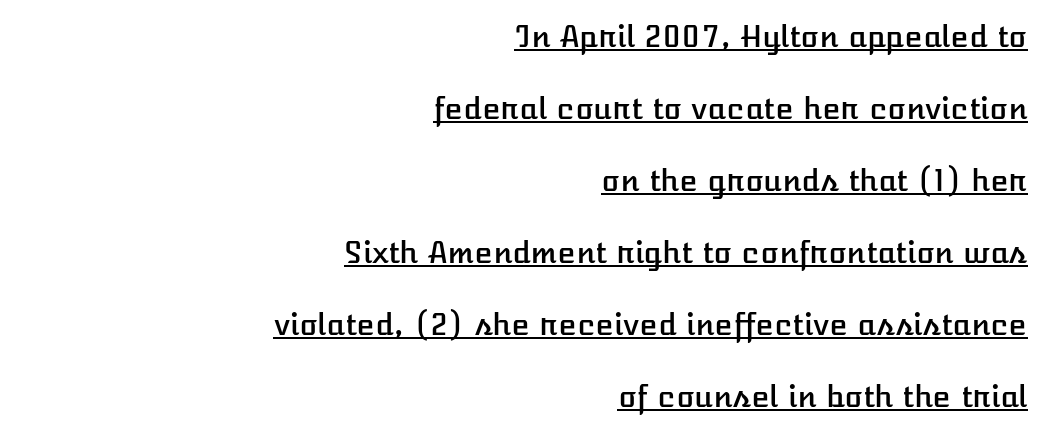
The image shows 30 px text type, upright; set right-aligned, loose line spacing (2.4x), normal letter spacing, underlined; low stroke contrast and a medium x-height.
